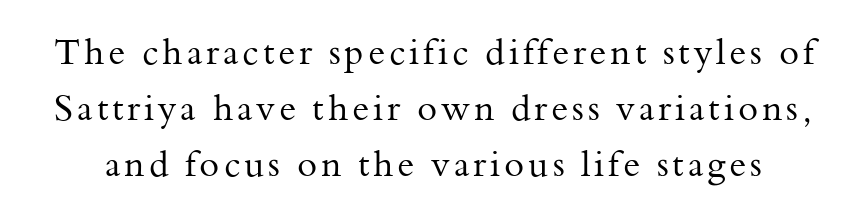
{"serif": "yes", "italic": "no", "bold": "no", "weight": "regular", "width": "normal", "stroke_contrast": "medium", "x_height": "small", "monospaced": "no", "underline": "no", "line_spacing": "normal", "line_spacing_ratio": 1.56, "glyph_px": 36}
